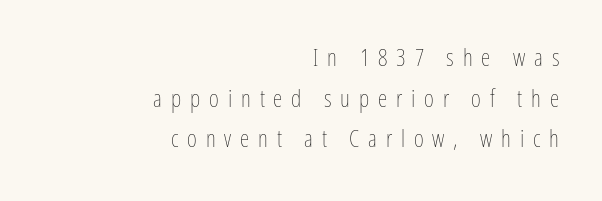
Q: Is the text bold? A: No.
Q: Is the text italic (slanted)? A: No, it is upright.
Q: Is the text underlined? A: No.
Q: How is the paragraph aligned? A: Right-aligned.
Q: Is the spacing between letters normal or unusually wide? A: Unusually wide.
Q: Is the spacing between lines tight, normal or loose? A: Normal.
